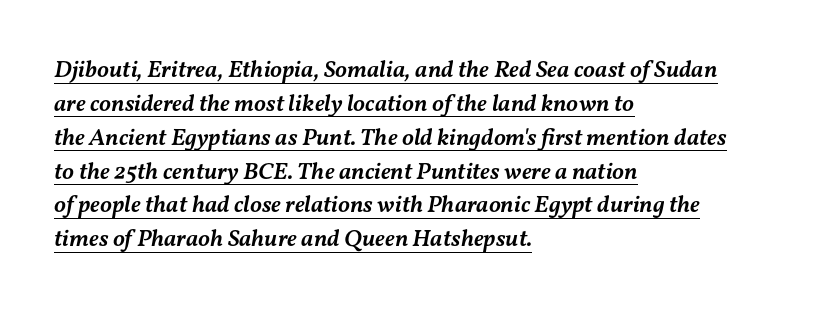
{"italic": "yes", "lean": "right", "slant_degrees": 11, "bold": "semi", "underline": "yes", "align": "left", "line_spacing": "normal", "line_spacing_ratio": 1.41, "letter_spacing": "normal", "letter_spacing_em": 0.0, "glyph_px": 24}
